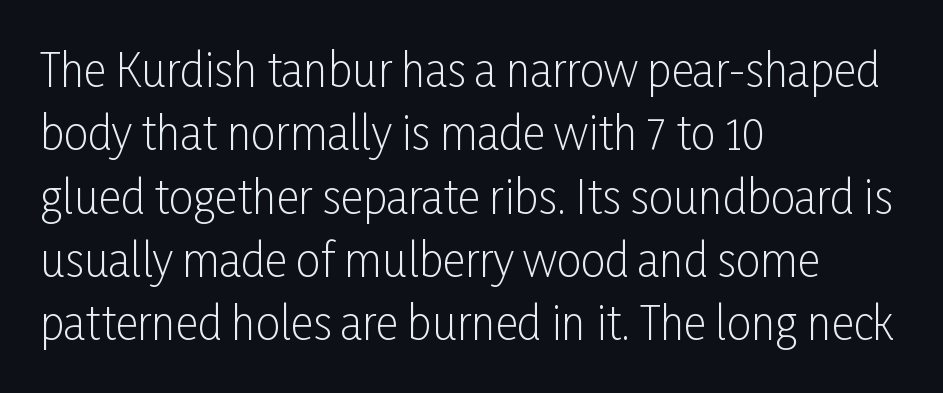
Q: Is the text bold? A: No.
Q: Is the text italic (slanted)? A: No, it is upright.
Q: Is the typeface a serif or a sans-serif typeface? A: Sans-serif.
Q: Is the text underlined? A: No.
Q: How is the paragraph aligned? A: Left-aligned.
Q: Is the spacing between letters normal or unusually wide? A: Normal.
Q: Is the spacing between lines tight, normal or loose? A: Normal.
Q: Width (condensed, normal, or wide)? A: Condensed.
Q: Stroke contrast? A: Low.
Q: x-height? A: Medium.
Q: Monospaced? A: No.
